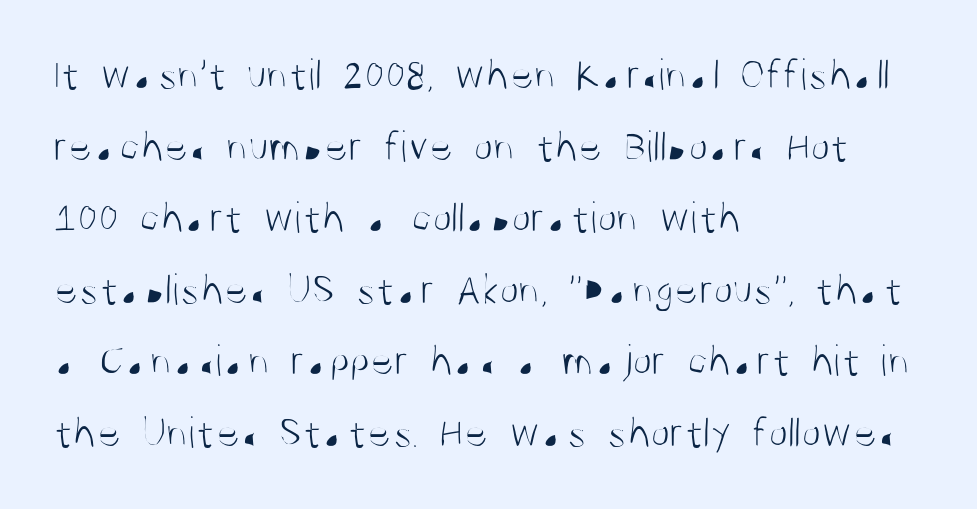
Q: Is the text bold? A: No.
Q: Is the text italic (slanted)? A: No, it is upright.
Q: Is the typeface a serif or a sans-serif typeface? A: Sans-serif.
Q: Is the text underlined? A: No.
Q: How is the paragraph aligned? A: Left-aligned.
Q: Is the spacing between letters normal or unusually wide? A: Normal.
Q: Is the spacing between lines tight, normal or loose? A: Normal.
Q: Width (condensed, normal, or wide)? A: Condensed.
Q: Stroke contrast? A: Medium.
Q: x-height? A: Large.
Q: Monospaced? A: No.
